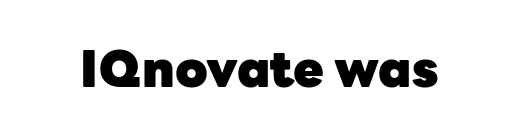
When letters stand straight like this, we call the style roman or upright. The line texture is even and compact thanks to regular tracking. Caption: bold face, heavy strokes. Each letter keeps its own natural width here, so spacing adapts to shape.
